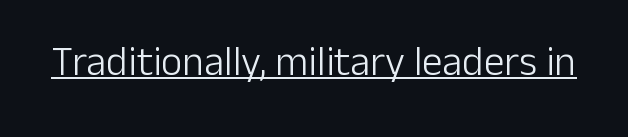
The image shows 41 px light sans-serif type, upright; set normal letter spacing, underlined; low stroke contrast and a medium x-height.
